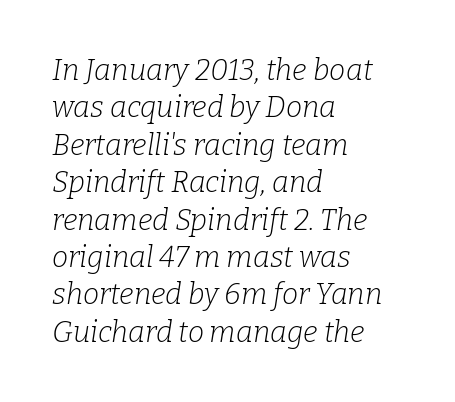
The image shows 29 px light serif type, italic (leaning right); set left-aligned, normal line spacing (1.29x), normal letter spacing, not underlined; low stroke contrast and a medium x-height.
